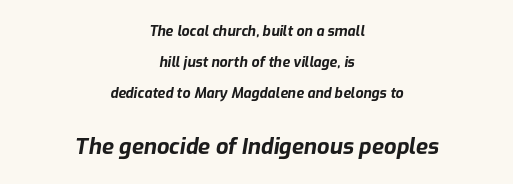
The image shows 22 px bold type, italic (leaning right); set centered, loose line spacing (2.21x), normal letter spacing, not underlined; the second (bottom) block is 1.57x larger.
